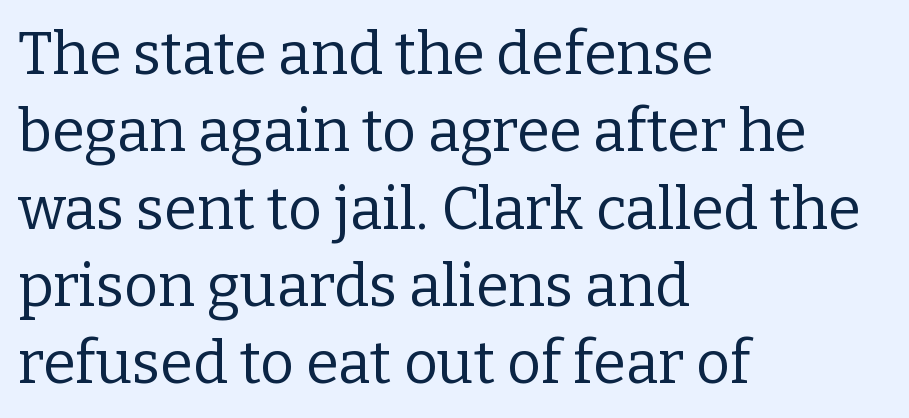
The rendering uses natural spacing where letterforms have individual widths. The type is set solid horizontally, with unmodified tracking. Anything drawn beneath the words? Only blank space. Classification — serif. Weight: not bold — regular or lighter. Left-aligned paragraph, ragged on the right.
